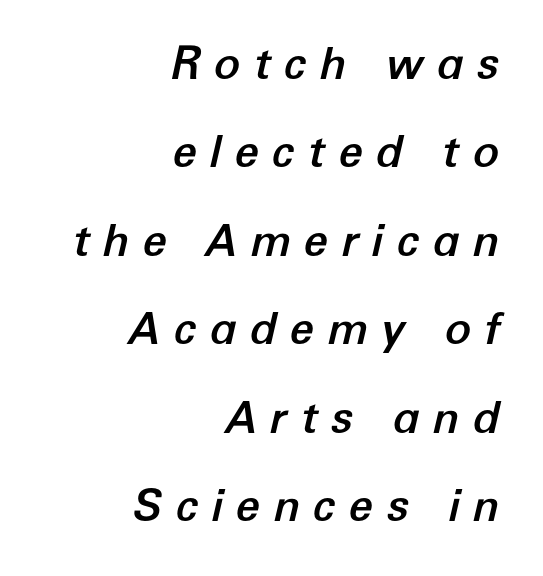
{"italic": "yes", "lean": "right", "slant_degrees": 12, "width": "normal", "stroke_contrast": "low", "x_height": "medium", "monospaced": "no", "underline": "no", "align": "right", "line_spacing": "loose", "line_spacing_ratio": 2.01, "letter_spacing": "wide", "letter_spacing_em": 0.29, "glyph_px": 44}
